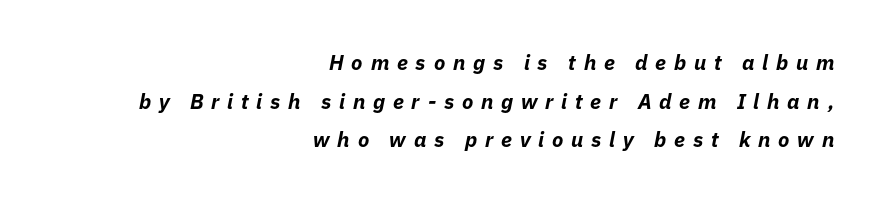
{"italic": "yes", "lean": "right", "slant_degrees": 11, "bold": "yes", "underline": "no", "align": "right", "line_spacing_ratio": 1.84, "letter_spacing": "wide", "letter_spacing_em": 0.37, "glyph_px": 21}
